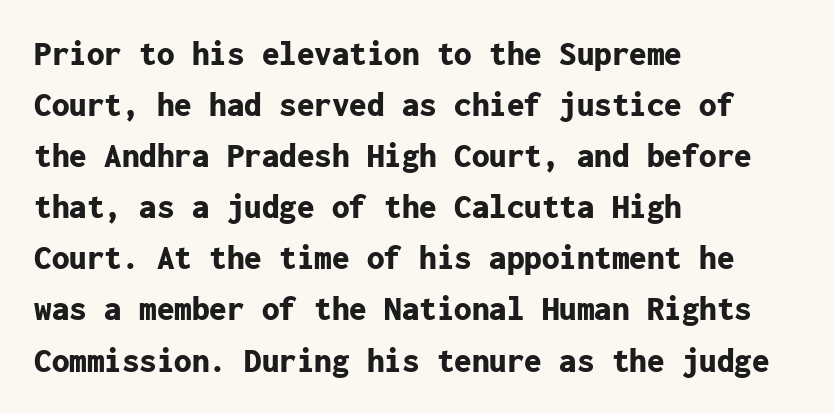
{"serif": "no", "italic": "no", "bold": "yes", "weight": "bold", "width": "normal", "stroke_contrast": "low", "x_height": "medium", "monospaced": "yes", "underline": "no", "align": "left", "line_spacing": "normal", "line_spacing_ratio": 1.46, "letter_spacing": "normal", "letter_spacing_em": 0.0, "glyph_px": 35}
